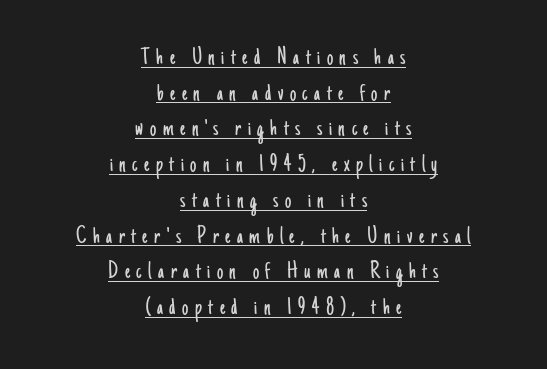
The image shows 25 px text type, upright; set centered, normal line spacing (1.43x), unusually wide letter spacing (+0.26 em), underlined.
